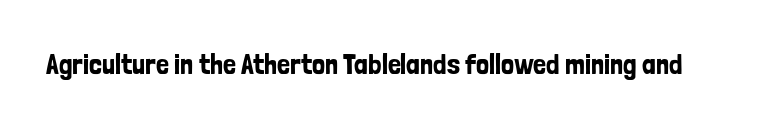
The image shows 29 px condensed sans-serif type, upright; set normal letter spacing, not underlined; low stroke contrast and a medium x-height.
